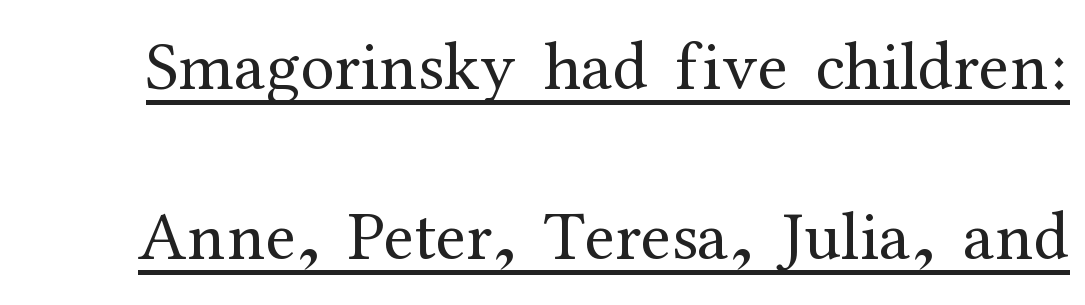
The image shows 69 px regular-weight serif type, upright; set loose line spacing (2.46x), normal letter spacing, underlined; medium stroke contrast and a medium x-height.
